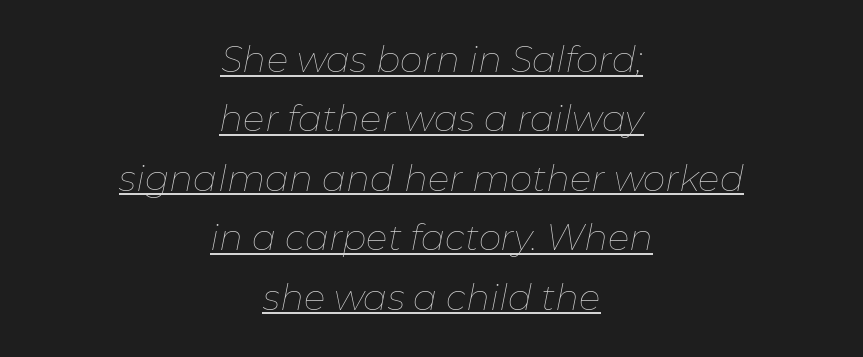
{"italic": "yes", "lean": "right", "slant_degrees": 11, "bold": "no", "weight": "thin", "width": "normal", "stroke_contrast": "low", "x_height": "medium", "monospaced": "no", "underline": "yes", "align": "center", "line_spacing": "normal", "line_spacing_ratio": 1.65, "letter_spacing": "normal", "letter_spacing_em": 0.0, "glyph_px": 36}
